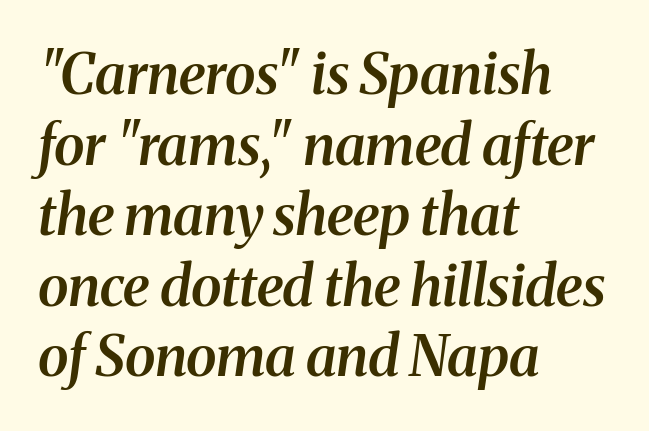
Heft: intermediate — a semibold. The specimen omits any rule beneath the text block's lines. In terms of posture, this sample is oblique. The rendering uses a moderate line-height, typical for paragraphs.
